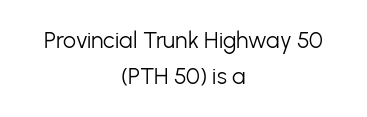
Q: Is the text bold? A: No.
Q: Is the text italic (slanted)? A: No, it is upright.
Q: Is the text underlined? A: No.
Q: How is the paragraph aligned? A: Centered.
Q: Is the spacing between letters normal or unusually wide? A: Normal.
Q: Is the spacing between lines tight, normal or loose? A: Normal.
